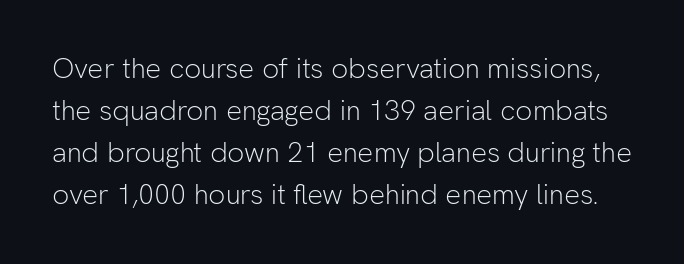
The image shows 28 px light sans-serif type, upright; set normal line spacing (1.5x), normal letter spacing, not underlined; low stroke contrast and a medium x-height.
